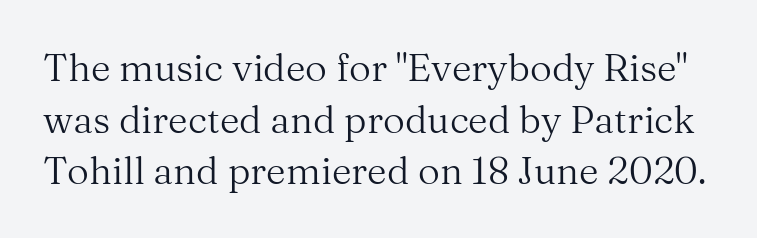
Font category for this specimen: serif. Regular leading. A typesetter would call this proportional, since set widths differ per character. How are the letters spaced? Ordinarily, with no added tracking. Decoration check: the copy has no underline. Caption: face not bold, strokes unweighted.
